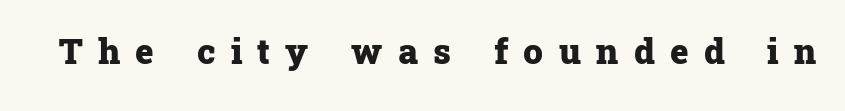
The rendering uses natural spacing where letterforms have individual widths. In terms of letterspacing, this is a distinctly airy, spread setting. Honestly, there is no underline to notice here at all. The glyphs have the mass of a bold cut. Style check: upright.
